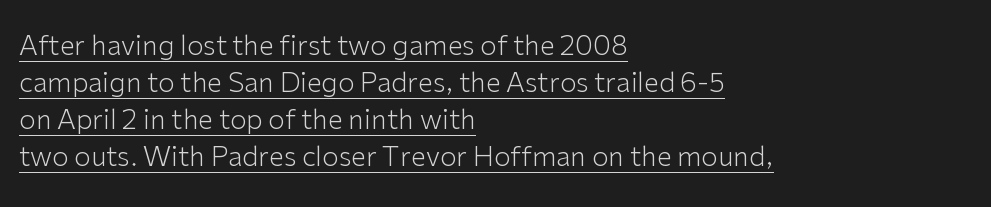
Q: Is the text bold? A: No.
Q: Is the text italic (slanted)? A: No, it is upright.
Q: Is the text underlined? A: Yes.
Q: How is the paragraph aligned? A: Left-aligned.
Q: Is the spacing between letters normal or unusually wide? A: Normal.
Q: Is the spacing between lines tight, normal or loose? A: Normal.
